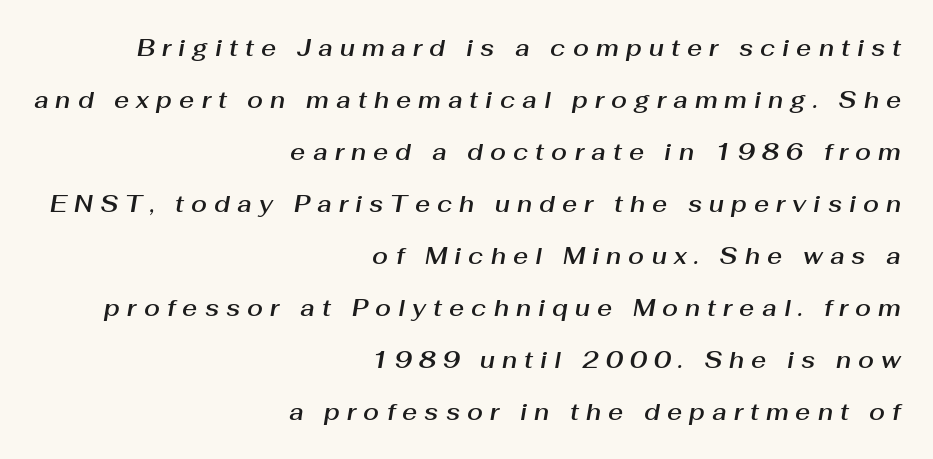
Where is the straight margin? On the right. The rendering uses a large line-height, opening up the rows. Quick note: italic. A typesetter would call this heavily tracked-out type. Descenders are the only things crossing below the line.
